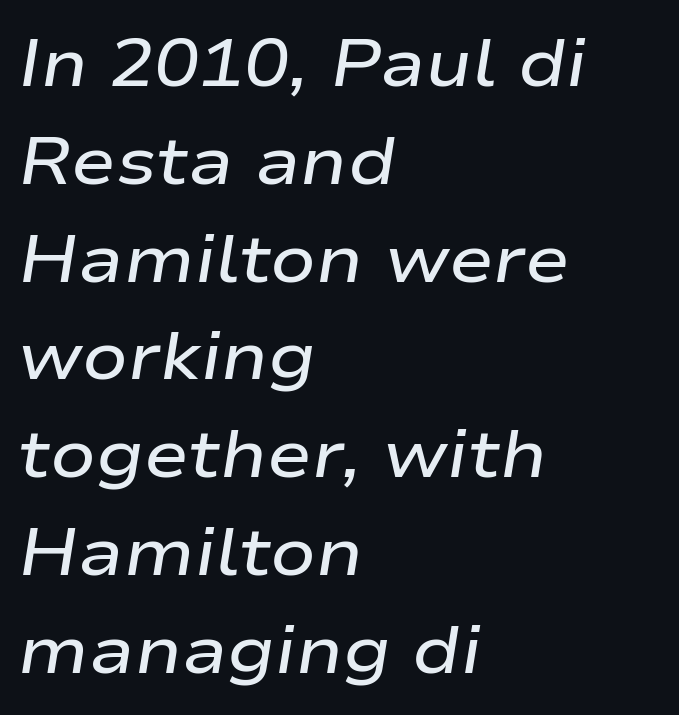
Q: Is the text bold? A: Semi-bold.
Q: Is the text italic (slanted)? A: Yes, it leans right by about 9 degrees.
Q: Is the text underlined? A: No.
Q: How is the paragraph aligned? A: Left-aligned.
Q: Is the spacing between letters normal or unusually wide? A: Normal.
Q: Is the spacing between lines tight, normal or loose? A: Normal.
Q: Width (condensed, normal, or wide)? A: Wide.
Q: Stroke contrast? A: Low.
Q: x-height? A: Medium.
Q: Monospaced? A: No.
